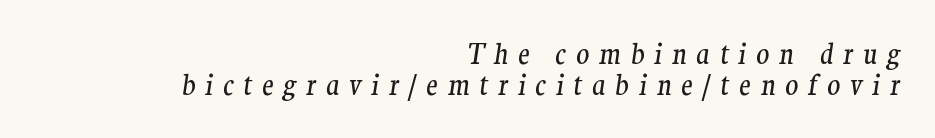
The image shows 27 px text type, italic (leaning right); set right-aligned, tight line spacing (1.13x), unusually wide letter spacing (+0.36 em), not underlined.
